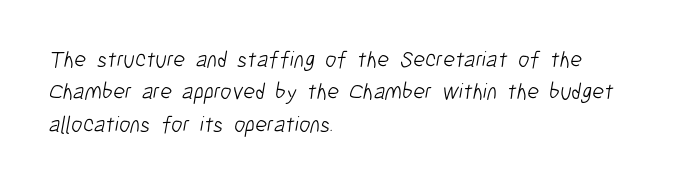
Successive baselines arrive at the customary interval. Standard letterfit; no display-style spreading of the glyphs. Any mark beneath the type? The region is blank. Every row of glyphs begins at an identical x-position on the left. The weight tops out at a normal text grade.
